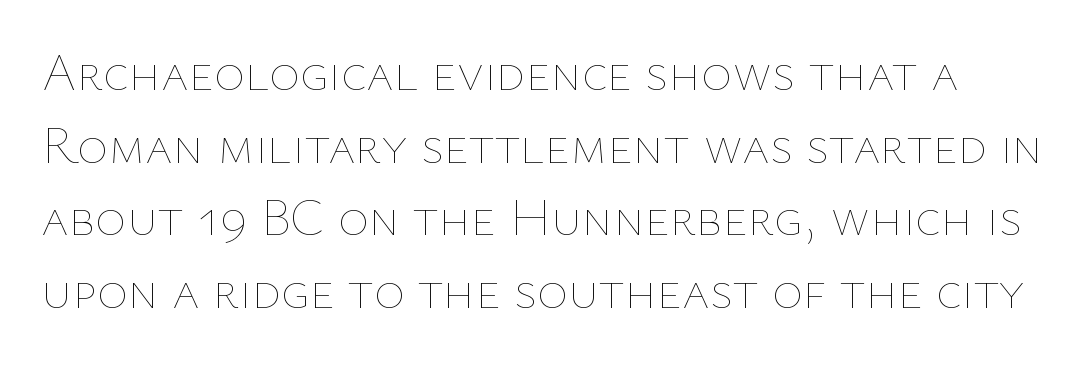
Q: Is the text bold? A: No.
Q: Is the text italic (slanted)? A: No, it is upright.
Q: Is the text underlined? A: No.
Q: Is the spacing between letters normal or unusually wide? A: Normal.
Q: Is the spacing between lines tight, normal or loose? A: Normal.
Q: Width (condensed, normal, or wide)? A: Normal.
Q: Stroke contrast? A: Low.
Q: x-height? A: Medium.
Q: Monospaced? A: No.
